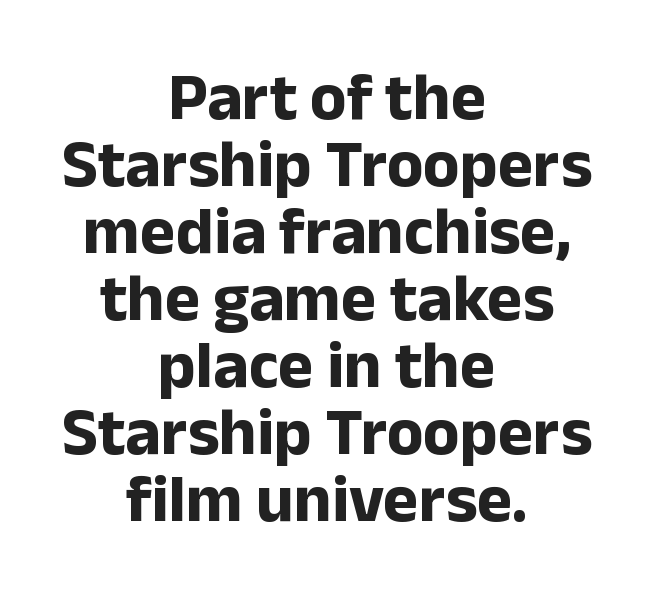
The image shows 67 px bold sans-serif type, upright; set centered, tight line spacing (1.0x), normal letter spacing, not underlined; low stroke contrast and a medium x-height.
